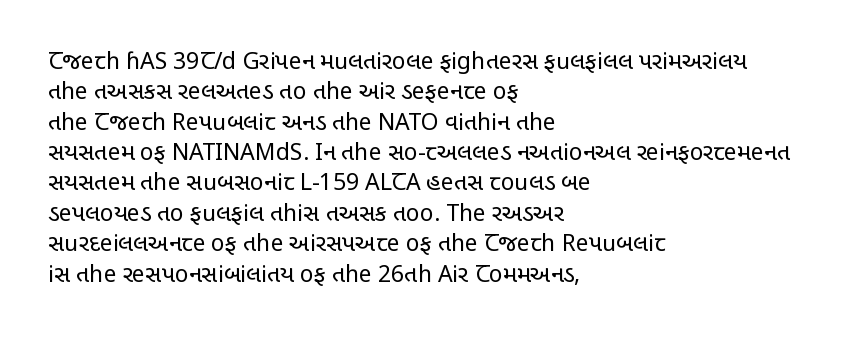
Q: Is the text bold? A: No.
Q: Is the text italic (slanted)? A: No, it is upright.
Q: Is the text underlined? A: No.
Q: How is the paragraph aligned? A: Left-aligned.
Q: Is the spacing between letters normal or unusually wide? A: Normal.
Q: Is the spacing between lines tight, normal or loose? A: Normal.
